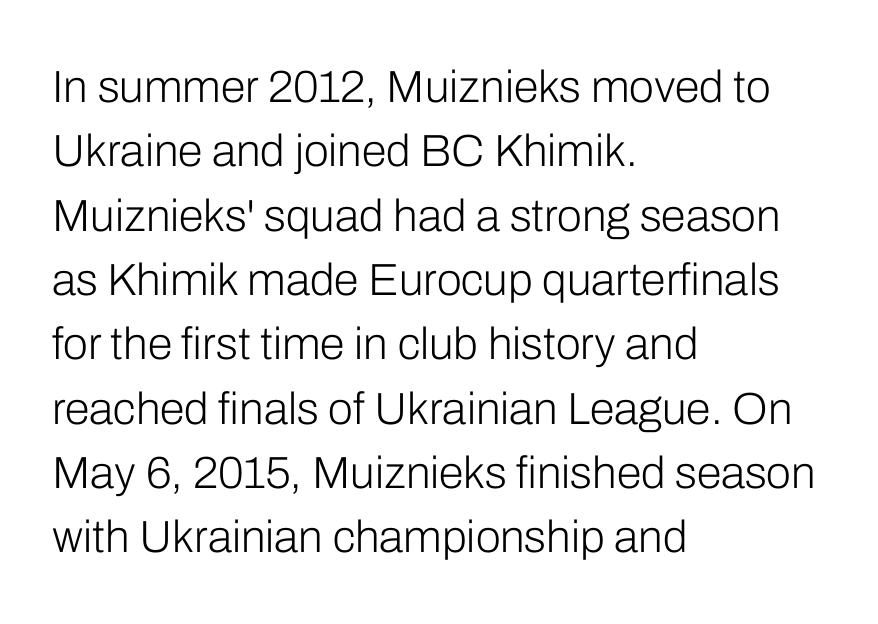
{"serif": "no", "italic": "no", "bold": "no", "weight": "light", "width": "normal", "stroke_contrast": "low", "x_height": "medium", "monospaced": "no", "underline": "no", "align": "left", "line_spacing": "normal", "line_spacing_ratio": 1.43, "letter_spacing": "normal", "letter_spacing_em": 0.0, "glyph_px": 45}
